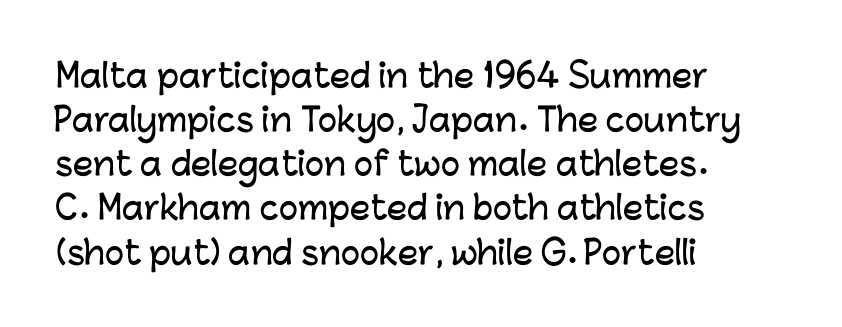
The image shows 32 px sans-serif type, upright; set left-aligned, normal line spacing (1.38x), normal letter spacing, not underlined; low stroke contrast and a medium x-height.
